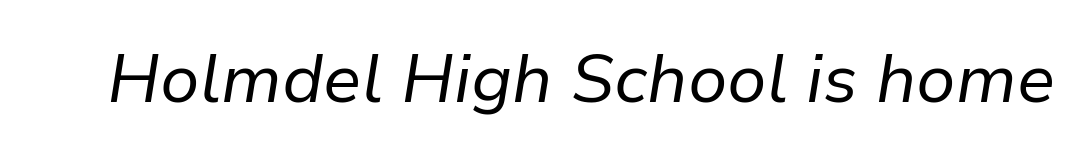
The letters look calm and open, with moderate or lighter stems. The baseline area is clear. The lettering tilts uniformly, giving the passage an italic look. Each word holds together tightly as a unit, with standard inter-letter gaps.
